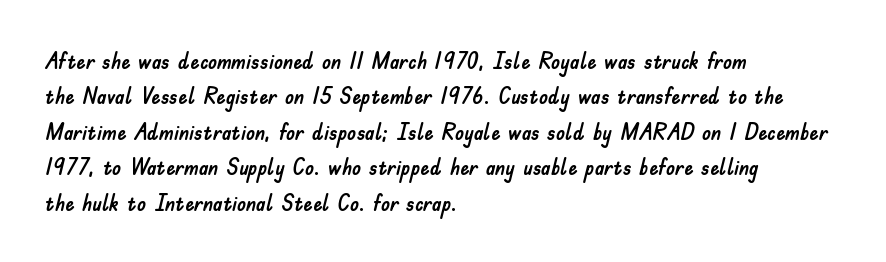
{"underline": "no", "align": "left", "line_spacing": "normal", "line_spacing_ratio": 1.54, "letter_spacing": "normal", "letter_spacing_em": 0.0, "glyph_px": 23}
